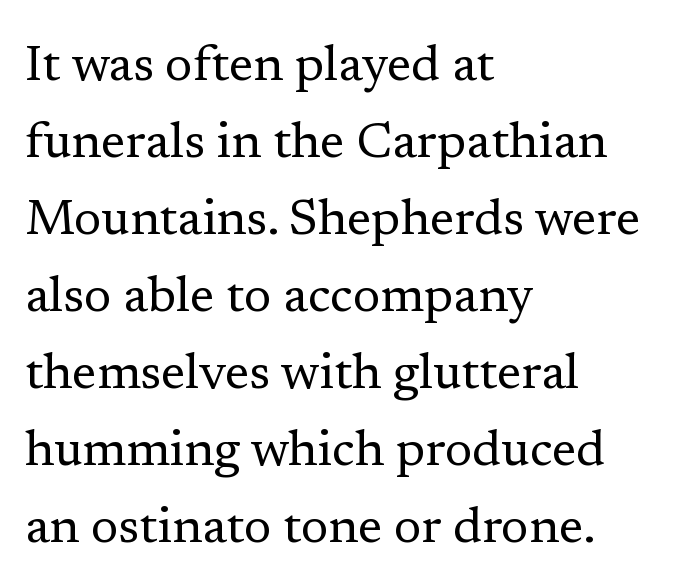
{"serif": "yes", "italic": "no", "bold": "no", "weight": "regular", "width": "normal", "stroke_contrast": "low", "x_height": "medium", "monospaced": "no", "underline": "no", "align": "left", "line_spacing": "normal", "line_spacing_ratio": 1.54, "letter_spacing": "normal", "letter_spacing_em": 0.0, "glyph_px": 50}
